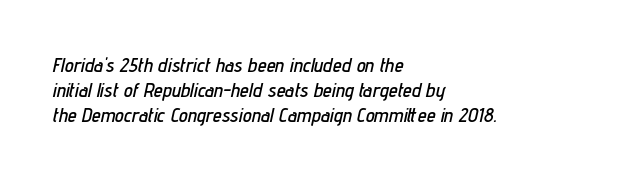
The image shows 20 px text type, italic (leaning right); set left-aligned, normal line spacing (1.25x), normal letter spacing, not underlined.
